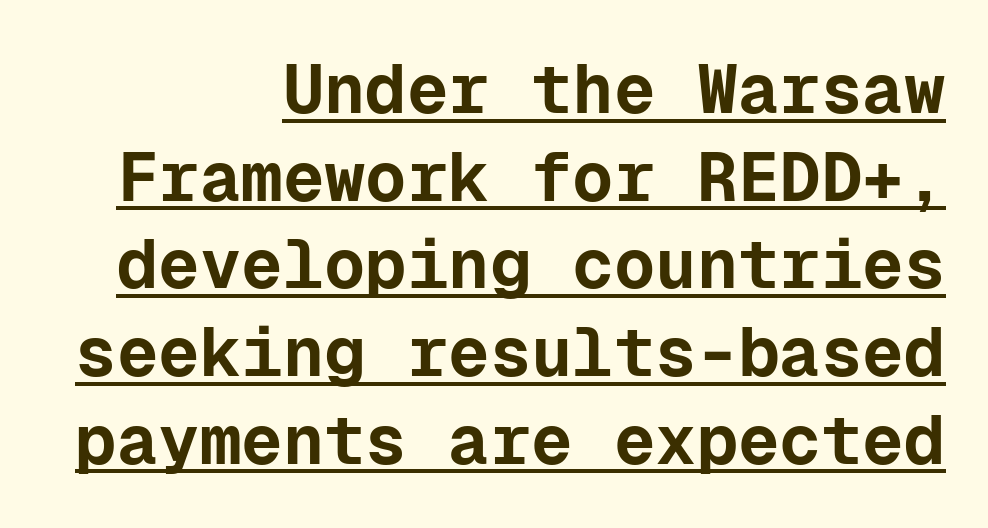
The rag falls on the left side of this text block. Notice how descenders clear the ascenders below comfortably — that's standard leading. The letters stand upright; this is a roman face. Serifs: no, the terminals of the letterforms are clean.
